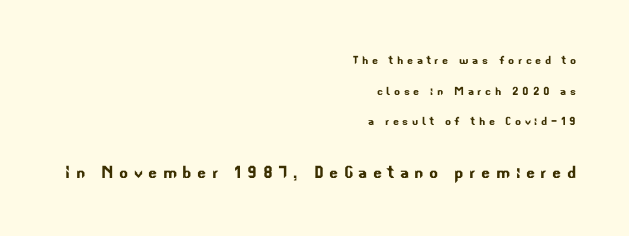
{"underline": "no", "align": "right", "line_spacing": "loose", "line_spacing_ratio": 2.19, "letter_spacing": "wide", "letter_spacing_em": 0.26, "larger_block": "second", "size_ratio": 1.5, "glyph_px": 21}
